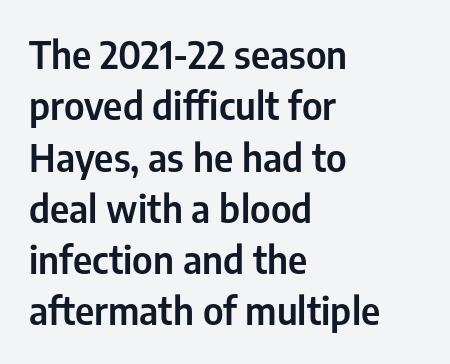
{"serif": "no", "italic": "no", "width": "condensed", "stroke_contrast": "low", "x_height": "medium", "monospaced": "no", "underline": "no", "align": "left", "line_spacing": "normal", "line_spacing_ratio": 1.35, "letter_spacing": "normal", "letter_spacing_em": 0.0, "glyph_px": 38}
